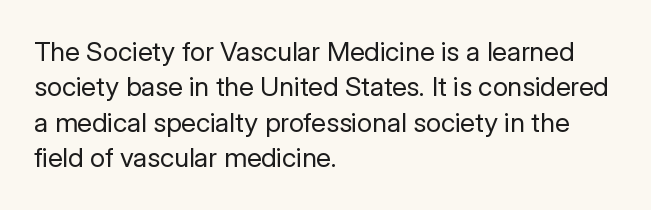
Q: Is the text bold? A: No.
Q: Is the text italic (slanted)? A: No, it is upright.
Q: Is the text underlined? A: No.
Q: How is the paragraph aligned? A: Left-aligned.
Q: Is the spacing between letters normal or unusually wide? A: Normal.
Q: Is the spacing between lines tight, normal or loose? A: Normal.
